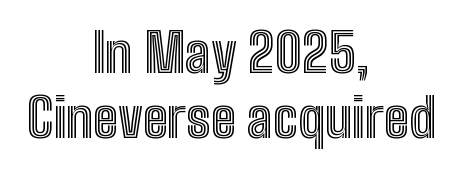
The image shows 54 px condensed type, upright; set centered, line spacing 1.2x, normal letter spacing, not underlined; a medium x-height.
